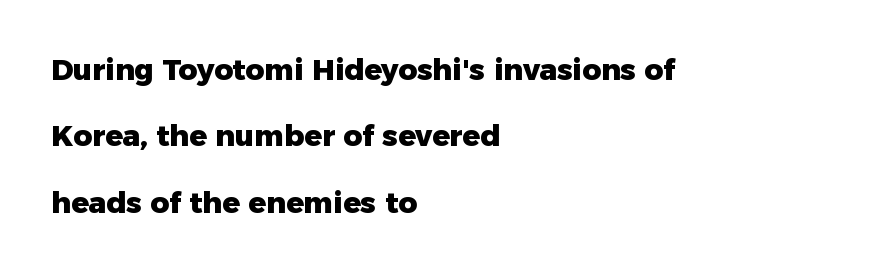
The image shows 29 px heavy sans-serif type, upright; set left-aligned, loose line spacing (2.29x), normal letter spacing, not underlined; low stroke contrast and a medium x-height.
